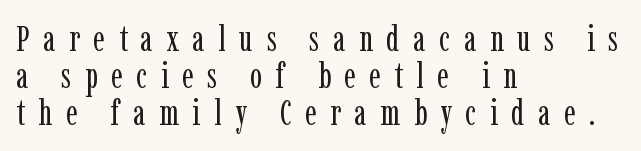
Q: Is the text bold? A: No.
Q: Is the text italic (slanted)? A: No, it is upright.
Q: Is the typeface a serif or a sans-serif typeface? A: Serif.
Q: Is the text underlined? A: No.
Q: How is the paragraph aligned? A: Left-aligned.
Q: Is the spacing between letters normal or unusually wide? A: Unusually wide.
Q: Is the spacing between lines tight, normal or loose? A: Tight.
Q: Width (condensed, normal, or wide)? A: Condensed.
Q: Stroke contrast? A: Low.
Q: x-height? A: Medium.
Q: Monospaced? A: No.
